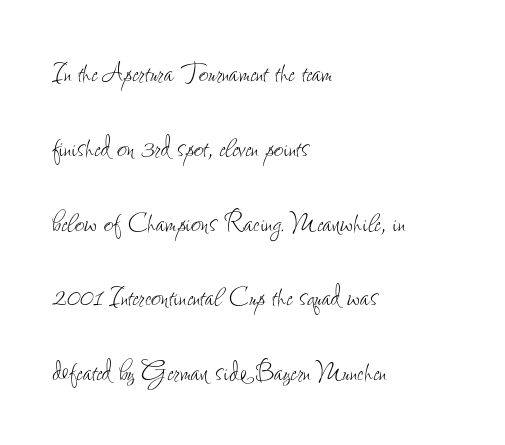
The image shows 34 px thin, condensed type; set left-aligned, loose line spacing (2.2x), normal letter spacing, not underlined; low stroke contrast and a small x-height.
